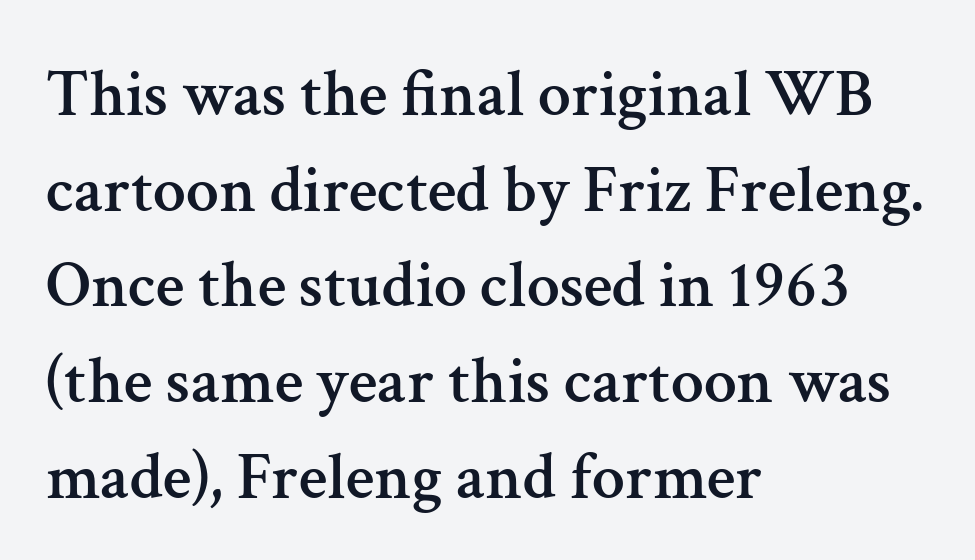
The gaps between neighbouring characters are ordinary and unremarkable. Which margin do the lines hug? The left one — the right edge is uneven. Rendered with straight, roman letterforms. The rows are spaced the way most documents space them. Think of a printed novel: that variable character pitch is what you see here.
